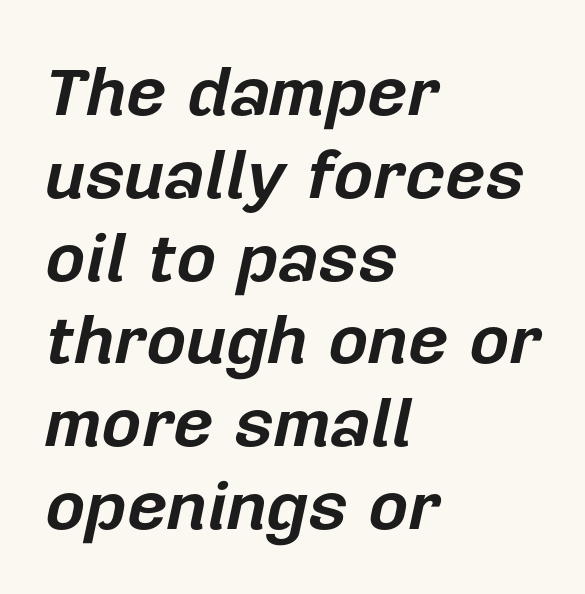
Q: Is the text bold? A: Yes.
Q: Is the text italic (slanted)? A: Yes, it leans right by about 12 degrees.
Q: Is the text underlined? A: No.
Q: How is the paragraph aligned? A: Left-aligned.
Q: Is the spacing between letters normal or unusually wide? A: Normal.
Q: Width (condensed, normal, or wide)? A: Normal.
Q: Stroke contrast? A: Low.
Q: x-height? A: Medium.
Q: Monospaced? A: No.
